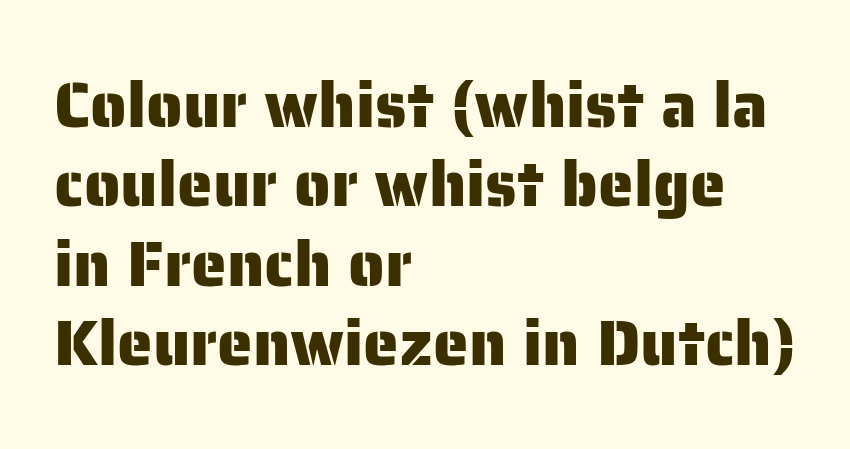
Clear beneath every line of the passage. The letters stand straight up with perfectly vertical stems. Letterform terminals end flat and unadorned throughout the passage. Glyph-to-glyph distance matches everyday printed text. Leftover space on each line is placed entirely after the last word.
